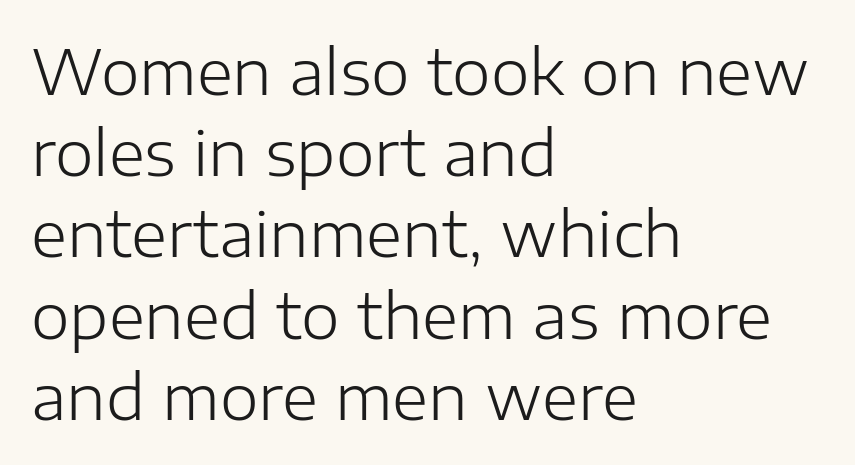
The image shows 62 px light sans-serif type, upright; set left-aligned, normal line spacing (1.31x), normal letter spacing, not underlined; low stroke contrast and a medium x-height.
